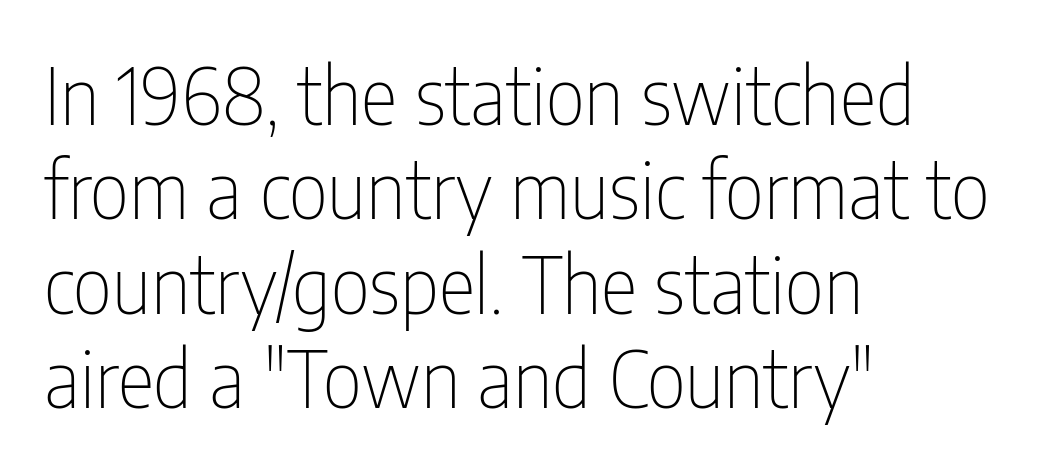
Q: Is the text bold? A: No.
Q: Is the text italic (slanted)? A: No, it is upright.
Q: Is the typeface a serif or a sans-serif typeface? A: Sans-serif.
Q: Is the text underlined? A: No.
Q: How is the paragraph aligned? A: Left-aligned.
Q: Is the spacing between letters normal or unusually wide? A: Normal.
Q: Width (condensed, normal, or wide)? A: Condensed.
Q: Stroke contrast? A: Low.
Q: x-height? A: Medium.
Q: Monospaced? A: No.
